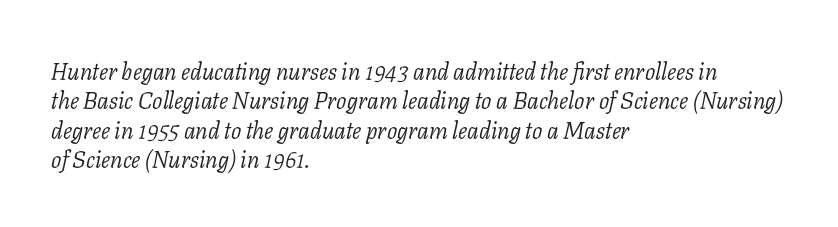
Q: Is the text bold? A: No.
Q: Is the text italic (slanted)? A: Yes, it leans right by about 11 degrees.
Q: Is the text underlined? A: No.
Q: How is the paragraph aligned? A: Left-aligned.
Q: Is the spacing between letters normal or unusually wide? A: Normal.
Q: Is the spacing between lines tight, normal or loose? A: Normal.
